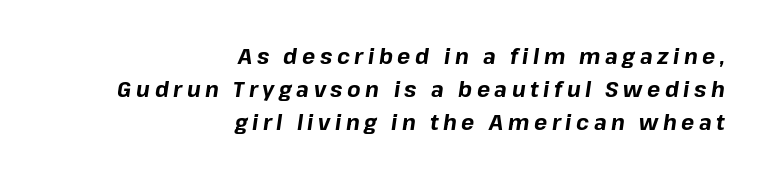
Q: Is the text bold? A: Yes.
Q: Is the text italic (slanted)? A: Yes, it leans right by about 8 degrees.
Q: Is the text underlined? A: No.
Q: How is the paragraph aligned? A: Right-aligned.
Q: Is the spacing between letters normal or unusually wide? A: Unusually wide.
Q: Is the spacing between lines tight, normal or loose? A: Normal.
